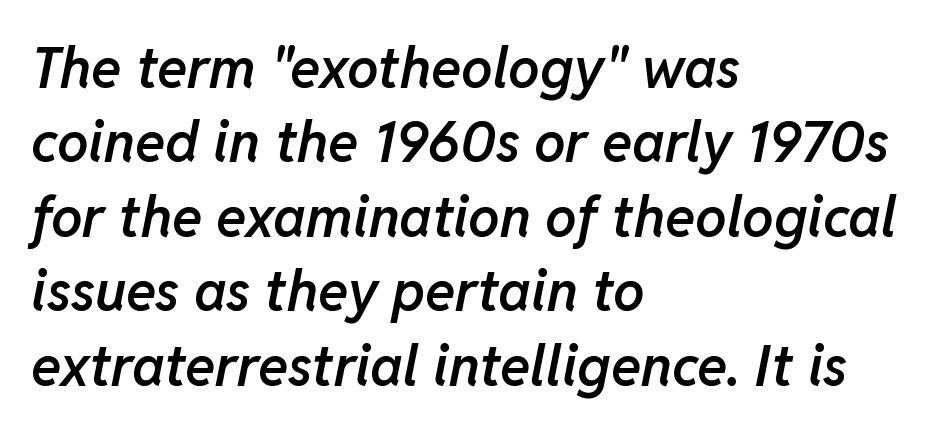
The image shows 56 px semibold type, italic (leaning right); set left-aligned, normal line spacing (1.33x), normal letter spacing, not underlined; low stroke contrast and a medium x-height.
